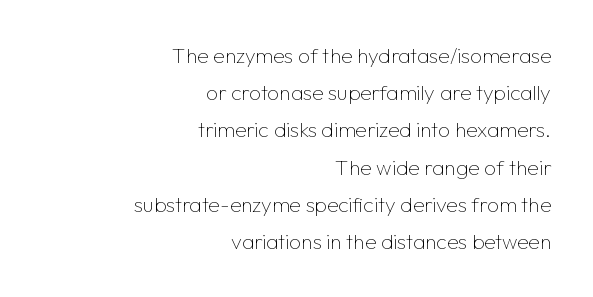
The image shows 21 px text type, upright; set right-aligned, line spacing 1.77x, normal letter spacing, not underlined.
